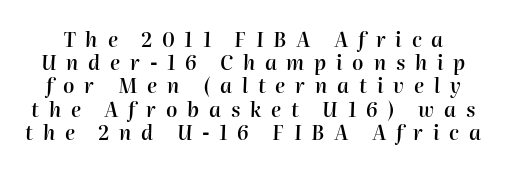
{"italic": "yes", "lean": "right", "slant_degrees": 2, "bold": "semi", "underline": "no", "line_spacing_ratio": 1.16, "letter_spacing": "wide", "letter_spacing_em": 0.49, "glyph_px": 20}
